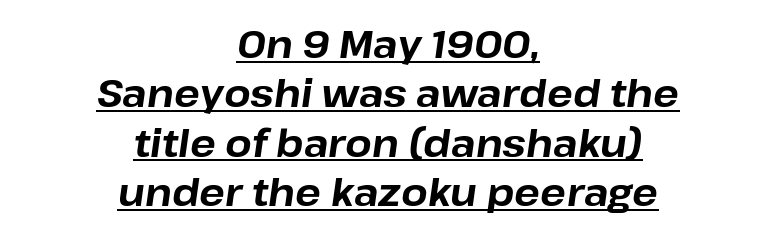
{"italic": "yes", "lean": "right", "slant_degrees": 8, "bold": "yes", "weight": "bold", "width": "normal", "stroke_contrast": "low", "x_height": "medium", "monospaced": "no", "underline": "yes", "align": "center", "line_spacing": "normal", "line_spacing_ratio": 1.3, "letter_spacing": "normal", "letter_spacing_em": 0.0, "glyph_px": 38}
